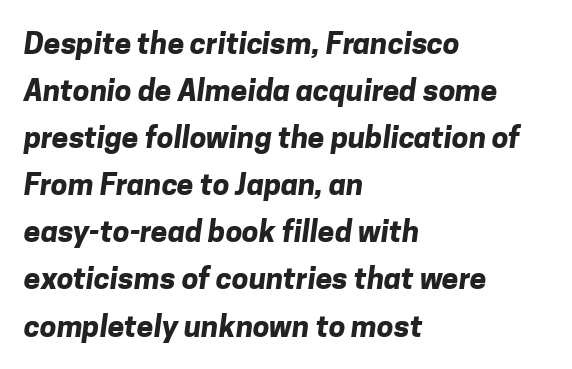
{"serif": "no", "bold": "yes", "weight": "bold", "width": "normal", "stroke_contrast": "low", "x_height": "medium", "monospaced": "no", "underline": "no", "align": "left", "line_spacing": "normal", "line_spacing_ratio": 1.57, "letter_spacing": "normal", "letter_spacing_em": 0.0, "glyph_px": 30}
